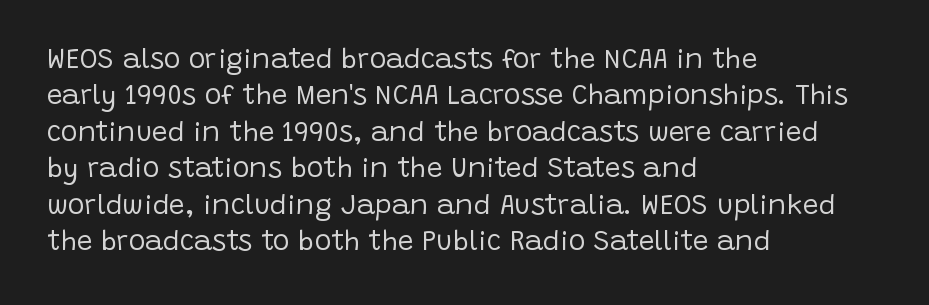
The image shows 28 px regular-weight sans-serif type, upright; set left-aligned, normal line spacing (1.3x), normal letter spacing, not underlined; low stroke contrast and a large x-height.
